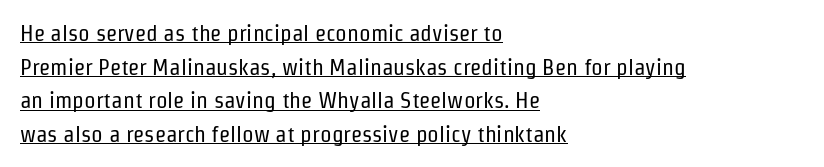
Q: Is the text bold? A: No.
Q: Is the text italic (slanted)? A: No, it is upright.
Q: Is the text underlined? A: Yes.
Q: How is the paragraph aligned? A: Left-aligned.
Q: Is the spacing between letters normal or unusually wide? A: Normal.
Q: Is the spacing between lines tight, normal or loose? A: Normal.
